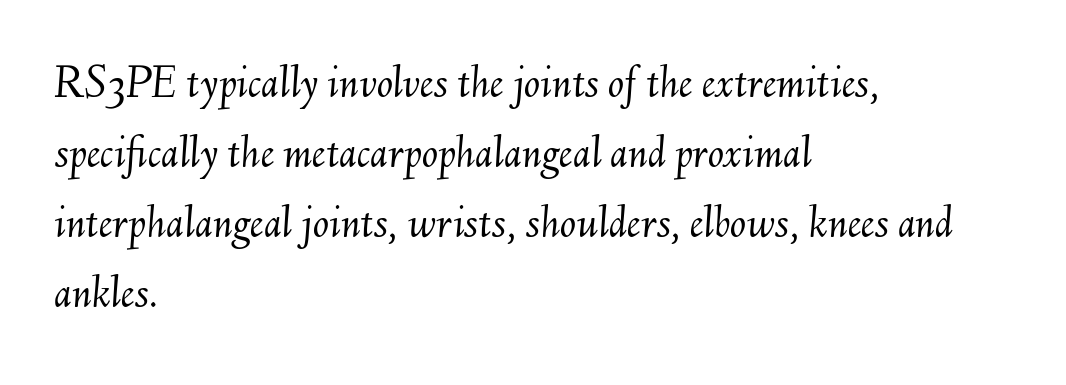
{"italic": "yes", "lean": "right", "slant_degrees": 6, "bold": "no", "weight": "light", "width": "normal", "stroke_contrast": "medium", "x_height": "small", "monospaced": "no", "underline": "no", "align": "left", "line_spacing": "normal", "line_spacing_ratio": 1.46, "letter_spacing": "normal", "letter_spacing_em": 0.0, "glyph_px": 48}
